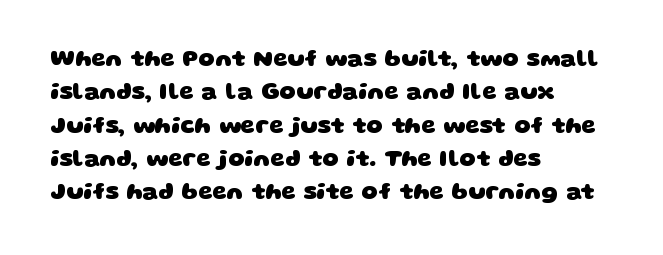
The image shows 23 px bold type; set left-aligned, normal line spacing (1.45x), normal letter spacing, not underlined.
